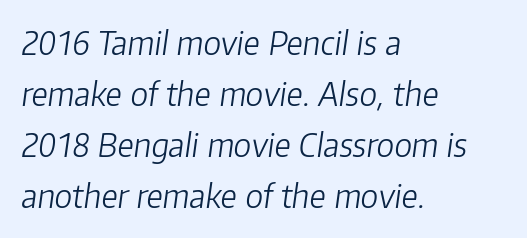
Think of a printed novel: that variable character pitch is what you see here. Does the leading feel generous? No, just average. Visually the block forms a straight wall on the left and a jagged coastline on the right. Compared with ordinary roman type, these characters are visibly tilted. The letters look calm and open, with moderate or lighter stems.
